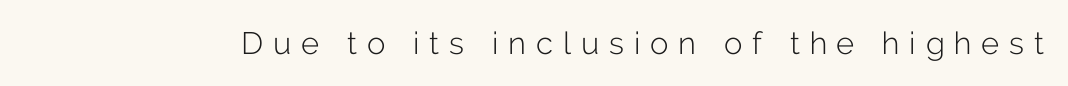
Is this a fixed-width face? No — the glyphs have proportional, varying widths. These glyphs show unthickened strokes, regular width or finer. Only glyphs here, with clear space below each row. The passage shown has open, widely tracked lettering throughout. Every character sits straight up, as roman type does. Check where the strokes stop: nothing finishes them off — pure sans.
